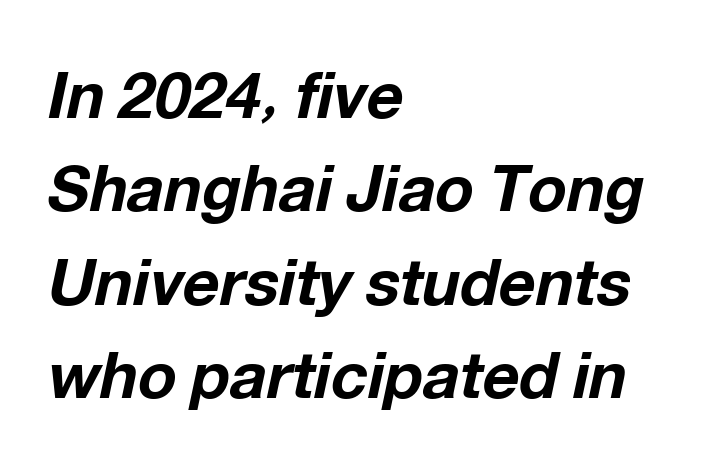
{"italic": "yes", "lean": "right", "slant_degrees": 12, "bold": "yes", "weight": "bold", "width": "normal", "stroke_contrast": "low", "x_height": "medium", "monospaced": "no", "underline": "no", "align": "left", "line_spacing": "normal", "line_spacing_ratio": 1.46, "letter_spacing": "normal", "letter_spacing_em": 0.0, "glyph_px": 64}
